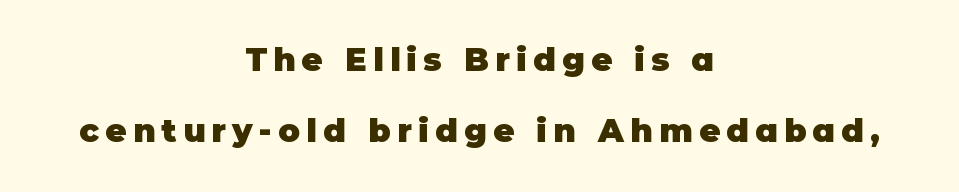
{"serif": "no", "italic": "no", "bold": "yes", "weight": "heavy", "width": "normal", "stroke_contrast": "low", "x_height": "large", "monospaced": "no", "underline": "no", "align": "center", "line_spacing": "loose", "line_spacing_ratio": 2.23, "letter_spacing": "wide", "letter_spacing_em": 0.2, "glyph_px": 32}
